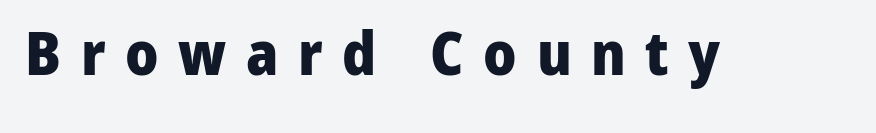
The image shows 61 px heavy sans-serif type, upright; set unusually wide letter spacing (+0.32 em), not underlined; low stroke contrast and a medium x-height.
